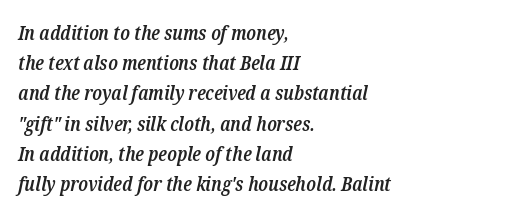
A classic flush-left, rag-right setting is used for this passage. Honestly, the row spacing looks completely unremarkable. This rendering leaves character spacing at its baseline value. Unmarked baselines from the first word to the last.
